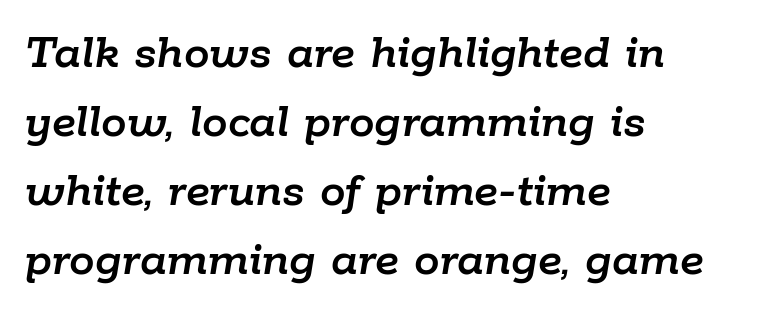
Inter-character spacing is left at the font's built-in metrics. The specimen omits any rule beneath the text block's lines. Designer's note — italics engaged. Varying glyph widths throughout — classic text-font behaviour. This rendering uses left alignment, leaving the right contour irregular. Whoever set this chose a conventional vertical rhythm.
